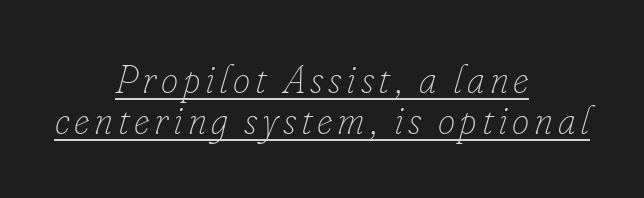
Q: Is the text bold? A: No.
Q: Is the text italic (slanted)? A: Yes, it leans right by about 16 degrees.
Q: Is the text underlined? A: Yes.
Q: How is the paragraph aligned? A: Centered.
Q: Is the spacing between lines tight, normal or loose? A: Tight.
Q: Width (condensed, normal, or wide)? A: Normal.
Q: Stroke contrast? A: Low.
Q: x-height? A: Small.
Q: Monospaced? A: No.
